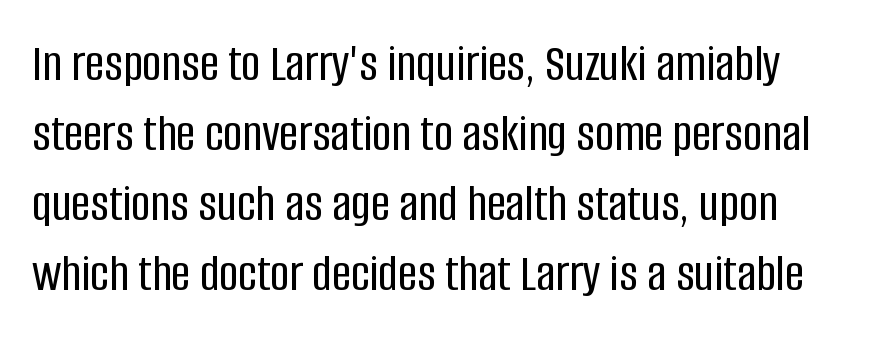
Q: Is the text italic (slanted)? A: No, it is upright.
Q: Is the typeface a serif or a sans-serif typeface? A: Sans-serif.
Q: Is the text underlined? A: No.
Q: Is the spacing between letters normal or unusually wide? A: Normal.
Q: Is the spacing between lines tight, normal or loose? A: Normal.
Q: Width (condensed, normal, or wide)? A: Condensed.
Q: Stroke contrast? A: Low.
Q: x-height? A: Large.
Q: Monospaced? A: No.
